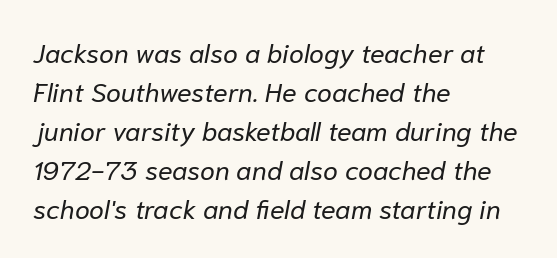
Q: Is the text bold? A: No.
Q: Is the text italic (slanted)? A: Yes, it leans right by about 10 degrees.
Q: Is the text underlined? A: No.
Q: How is the paragraph aligned? A: Left-aligned.
Q: Is the spacing between letters normal or unusually wide? A: Normal.
Q: Is the spacing between lines tight, normal or loose? A: Normal.
